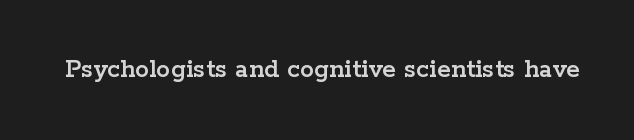
Q: Is the text italic (slanted)? A: No, it is upright.
Q: Is the typeface a serif or a sans-serif typeface? A: Serif.
Q: Is the text underlined? A: No.
Q: Is the spacing between letters normal or unusually wide? A: Normal.
Q: Width (condensed, normal, or wide)? A: Wide.
Q: Stroke contrast? A: Low.
Q: x-height? A: Medium.
Q: Monospaced? A: No.
